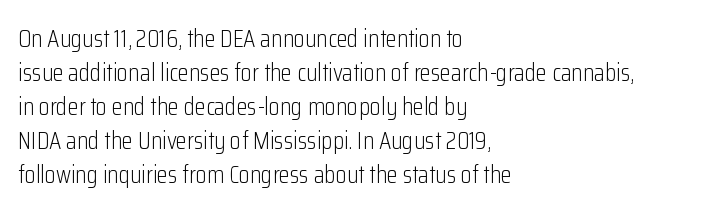
{"italic": "no", "bold": "no", "underline": "no", "align": "left", "line_spacing": "normal", "line_spacing_ratio": 1.36, "letter_spacing": "normal", "letter_spacing_em": 0.0, "glyph_px": 25}
